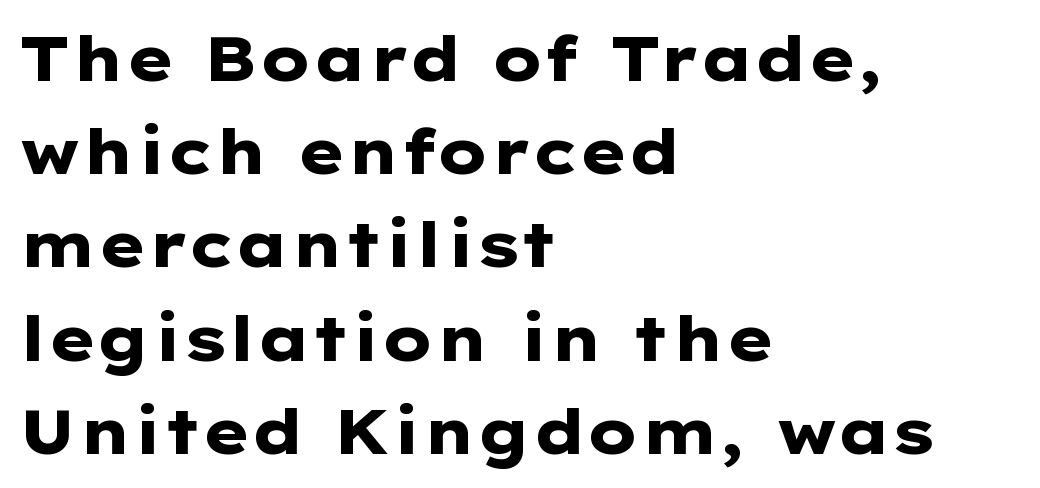
Q: Is the text bold? A: Yes.
Q: Is the text italic (slanted)? A: No, it is upright.
Q: Is the typeface a serif or a sans-serif typeface? A: Sans-serif.
Q: Is the text underlined? A: No.
Q: How is the paragraph aligned? A: Left-aligned.
Q: Is the spacing between letters normal or unusually wide? A: Normal.
Q: Is the spacing between lines tight, normal or loose? A: Normal.
Q: Width (condensed, normal, or wide)? A: Wide.
Q: Stroke contrast? A: Low.
Q: x-height? A: Medium.
Q: Monospaced? A: No.
